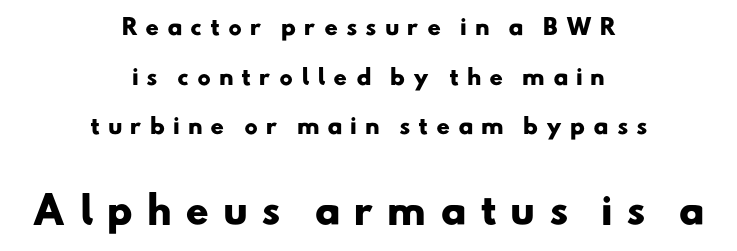
{"serif": "no", "bold": "yes", "weight": "heavy", "width": "wide", "stroke_contrast": "low", "x_height": "small", "monospaced": "no", "underline": "no", "align": "center", "line_spacing": "loose", "line_spacing_ratio": 2.36, "letter_spacing": "wide", "letter_spacing_em": 0.37, "larger_block": "second", "size_ratio": 1.71, "glyph_px": 36}
